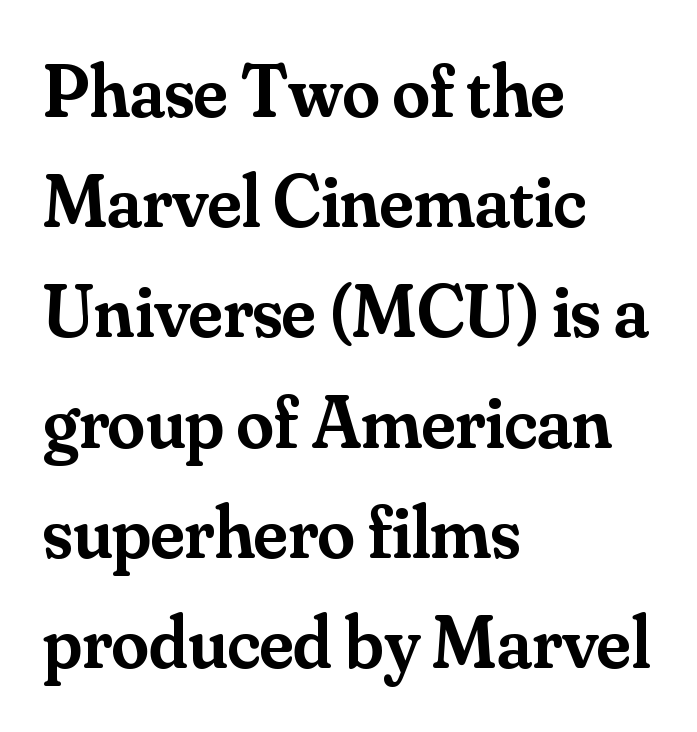
The image shows 75 px semibold serif type, upright; set left-aligned, normal line spacing (1.47x), normal letter spacing, not underlined; medium stroke contrast and a small x-height.
